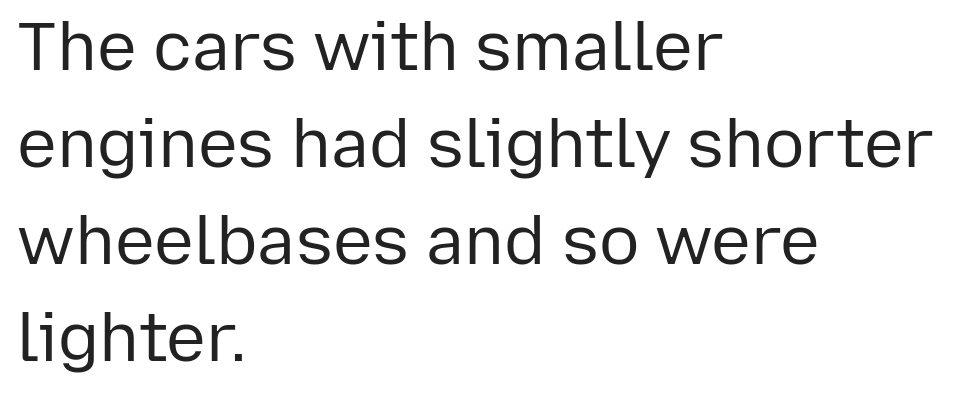
{"serif": "no", "italic": "no", "bold": "no", "weight": "regular", "width": "normal", "stroke_contrast": "low", "x_height": "medium", "monospaced": "no", "underline": "no", "align": "left", "line_spacing": "normal", "line_spacing_ratio": 1.45, "letter_spacing": "normal", "letter_spacing_em": 0.0, "glyph_px": 67}
